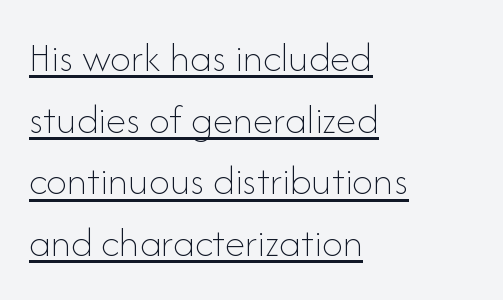
The weight would be labelled regular, book, light, or lighter still. The sample's only ornament is a line tracing under the words. Character widths vary here, with narrow letters taking less room than wide ones. A typesetter would call this zero additional tracking. Leading matches the norm, producing a regular column.
